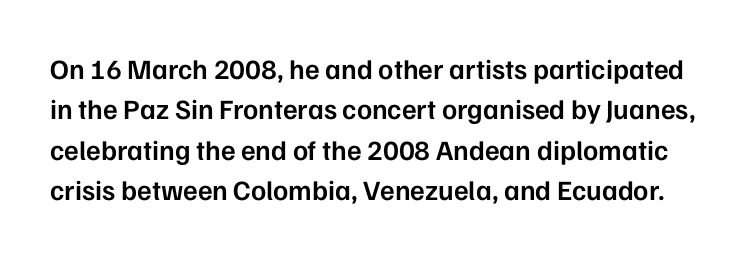
Q: Is the text bold? A: Semi-bold.
Q: Is the text italic (slanted)? A: No, it is upright.
Q: Is the typeface a serif or a sans-serif typeface? A: Sans-serif.
Q: Is the text underlined? A: No.
Q: Is the spacing between letters normal or unusually wide? A: Normal.
Q: Is the spacing between lines tight, normal or loose? A: Normal.
Q: Width (condensed, normal, or wide)? A: Normal.
Q: Stroke contrast? A: Low.
Q: x-height? A: Medium.
Q: Monospaced? A: No.
